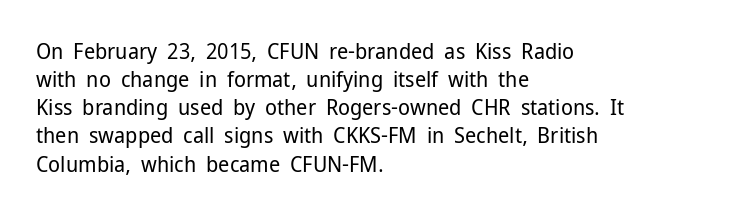
Q: Is the text bold? A: No.
Q: Is the text italic (slanted)? A: No, it is upright.
Q: Is the text underlined? A: No.
Q: How is the paragraph aligned? A: Left-aligned.
Q: Is the spacing between letters normal or unusually wide? A: Normal.
Q: Is the spacing between lines tight, normal or loose? A: Normal.
